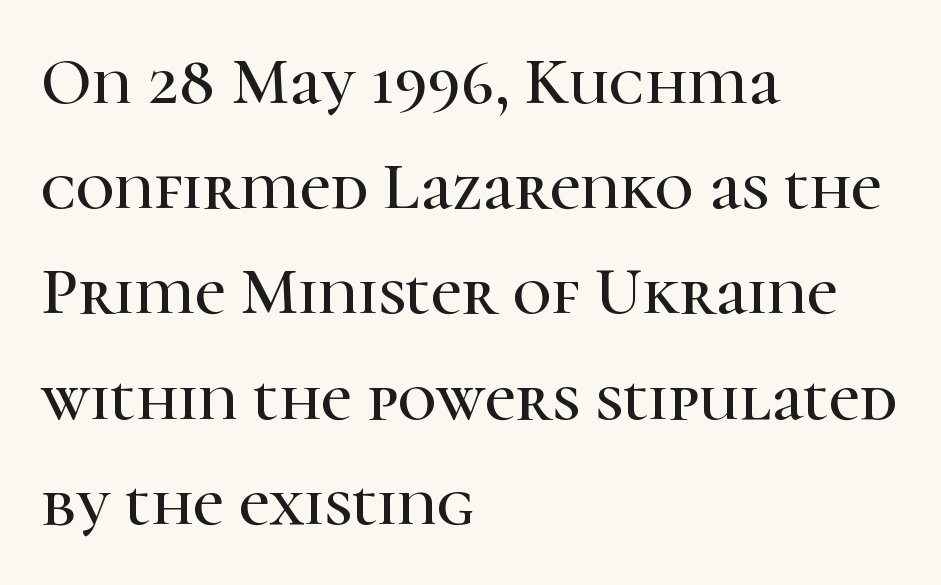
{"serif": "yes", "italic": "no", "width": "normal", "stroke_contrast": "high", "x_height": "medium", "monospaced": "no", "underline": "no", "align": "left", "line_spacing": "normal", "line_spacing_ratio": 1.57, "letter_spacing": "normal", "letter_spacing_em": 0.0, "glyph_px": 67}
